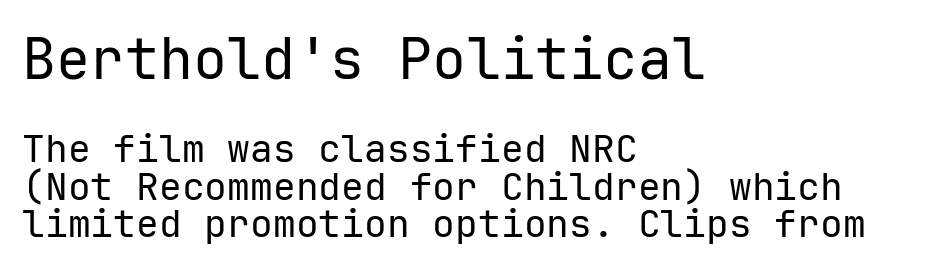
Is there any slant? The stems are plumb. The ragged edge is on the right, which tells us the setting is flush left. Regarding leading, the lines here are crowded together. No letter is thick-stroked: the sample isn't bold. You could count columns in this text — the font is strictly monospaced. The zone under the glyphs is completely vacant.
